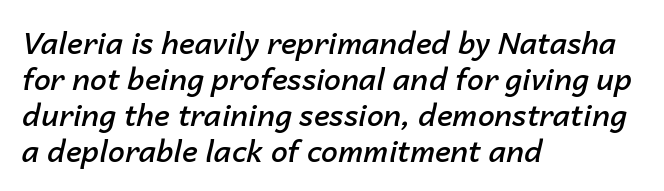
Quick note: underline off. Weight check: semibold — heavier than regular, not quite bold. Spacing verdict: proportional, widths tailored to each character. Nobody touched the tracking dial on this one. Line starts are locked; line ends wander.
